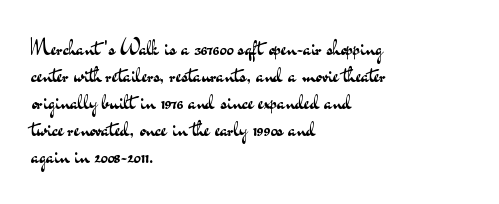
The image shows 22 px text type; set left-aligned, line spacing 1.23x, normal letter spacing, not underlined.
